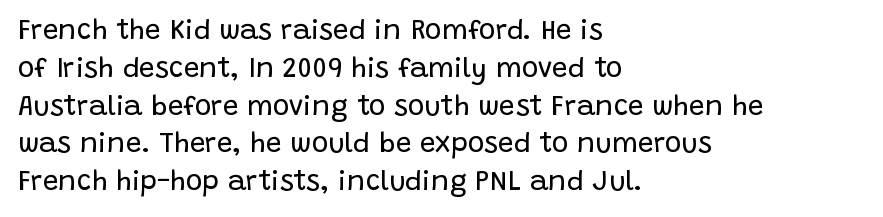
{"serif": "no", "italic": "no", "bold": "no", "weight": "regular", "width": "normal", "stroke_contrast": "low", "x_height": "large", "monospaced": "no", "underline": "no", "align": "left", "line_spacing": "normal", "line_spacing_ratio": 1.35, "letter_spacing": "normal", "letter_spacing_em": 0.0, "glyph_px": 28}
